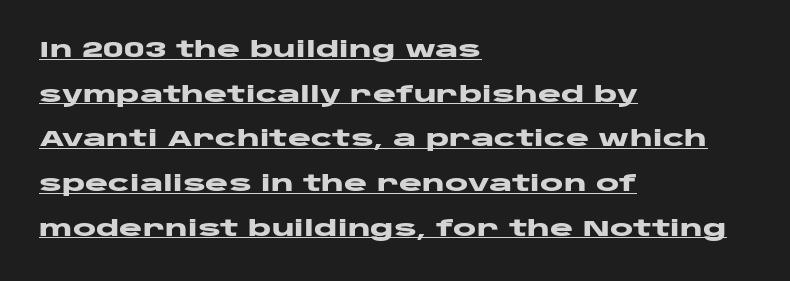
{"italic": "no", "bold": "yes", "underline": "yes", "align": "left", "line_spacing": "loose", "line_spacing_ratio": 2.03, "letter_spacing": "normal", "letter_spacing_em": 0.0, "glyph_px": 22}
